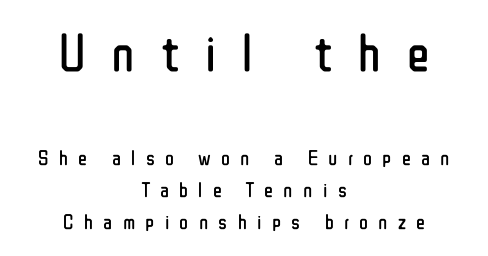
{"serif": "no", "italic": "no", "bold": "no", "weight": "regular", "width": "condensed", "stroke_contrast": "low", "x_height": "medium", "monospaced": "no", "underline": "no", "align": "center", "line_spacing": "normal", "line_spacing_ratio": 1.51, "letter_spacing": "wide", "letter_spacing_em": 0.49, "larger_block": "first", "size_ratio": 2.52, "glyph_px": 53}
